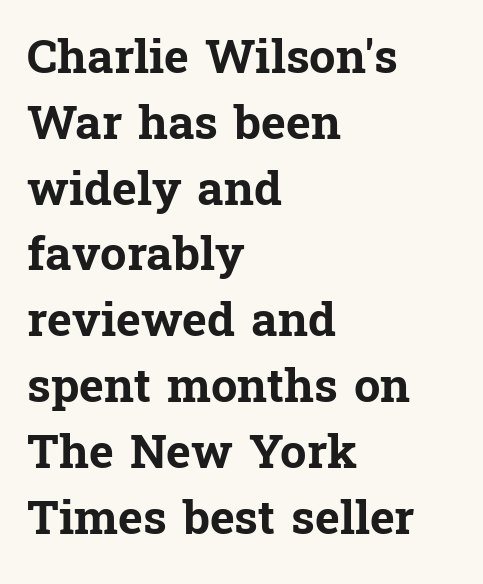
Typographic density is high because the face is bold. The passage shown is typed in a proportional face where columns would drift. Where is the straight margin? On the left. The passage shown stacks its lines at a standard gap.
